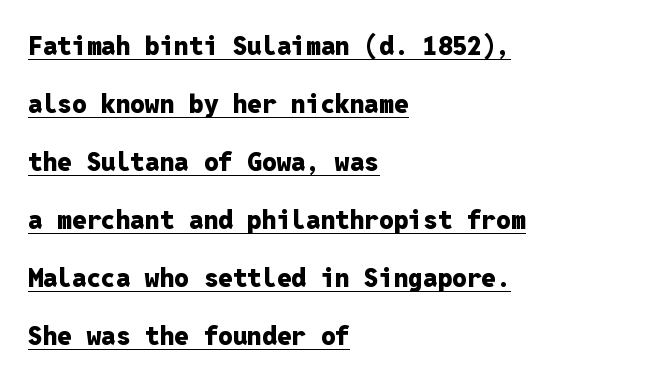
Tall strokes in this sample are plumb rather than angled. Horizontal alignment here is leftward, the default for most running prose. The horizontal fit of the characters is conventional and even. What decoration does the sample have? An underline.
